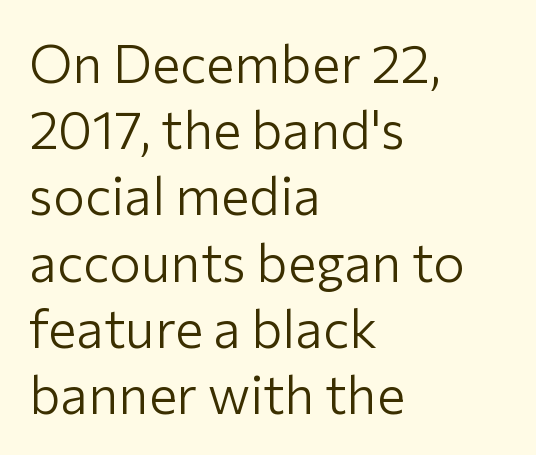
The image shows 53 px light sans-serif type, upright; set left-aligned, normal line spacing (1.25x), normal letter spacing, not underlined; low stroke contrast and a medium x-height.
